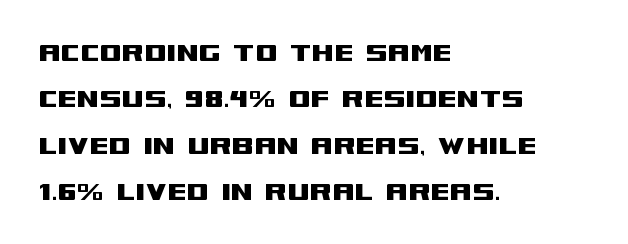
The image shows 32 px wide sans-serif type, upright; set left-aligned, normal line spacing (1.45x), normal letter spacing, not underlined; medium stroke contrast and a large x-height.
